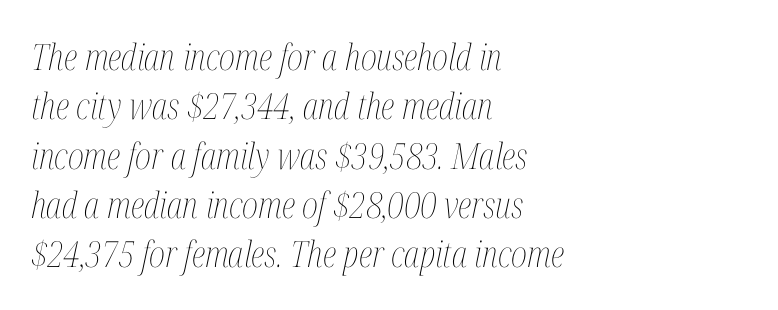
Q: Is the text bold? A: No.
Q: Is the text italic (slanted)? A: Yes, it leans right by about 12 degrees.
Q: Is the text underlined? A: No.
Q: How is the paragraph aligned? A: Left-aligned.
Q: Is the spacing between letters normal or unusually wide? A: Normal.
Q: Is the spacing between lines tight, normal or loose? A: Normal.
Q: Width (condensed, normal, or wide)? A: Condensed.
Q: Stroke contrast? A: Medium.
Q: x-height? A: Medium.
Q: Monospaced? A: No.
